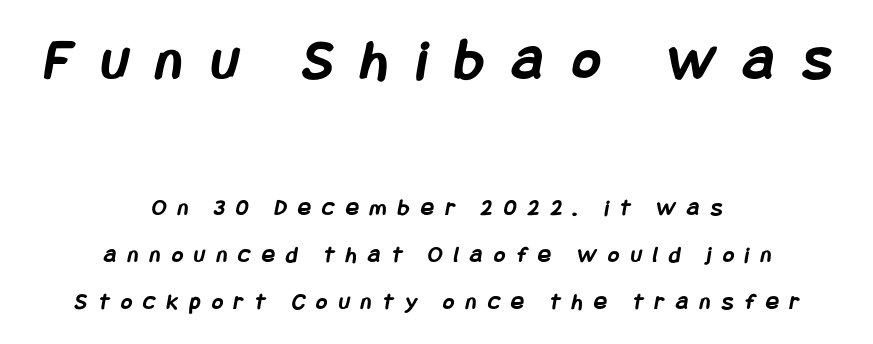
Q: Is the text bold? A: Yes.
Q: Is the typeface a serif or a sans-serif typeface? A: Sans-serif.
Q: Is the text underlined? A: No.
Q: How is the paragraph aligned? A: Centered.
Q: Is the spacing between letters normal or unusually wide? A: Unusually wide.
Q: Is the spacing between lines tight, normal or loose? A: Loose.
Q: Which block of text is set in a larger size, the first (top) or the second (bottom)? A: The first (top) one.
Q: Width (condensed, normal, or wide)? A: Condensed.
Q: Stroke contrast? A: Low.
Q: x-height? A: Large.
